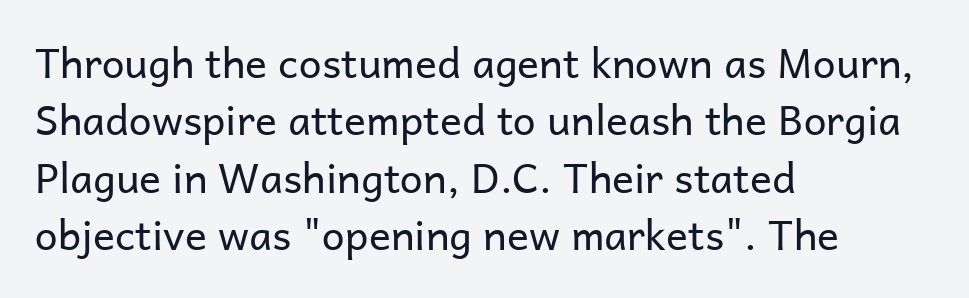
Q: Is the text bold? A: No.
Q: Is the text italic (slanted)? A: No, it is upright.
Q: Is the typeface a serif or a sans-serif typeface? A: Sans-serif.
Q: Is the text underlined? A: No.
Q: How is the paragraph aligned? A: Left-aligned.
Q: Is the spacing between letters normal or unusually wide? A: Normal.
Q: Is the spacing between lines tight, normal or loose? A: Normal.
Q: Width (condensed, normal, or wide)? A: Normal.
Q: Stroke contrast? A: Low.
Q: x-height? A: Medium.
Q: Monospaced? A: No.
